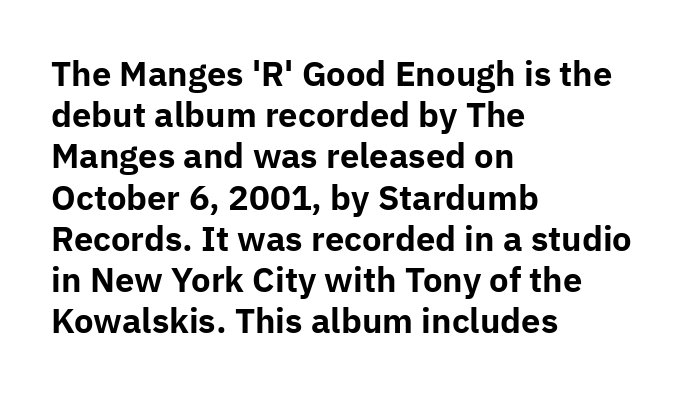
If you measured baseline to baseline, you'd find a middling distance. Each glyph is drawn with heavy, bold strokes. Varying glyph widths throughout — classic text-font behaviour. Leftover space on each line is placed entirely after the last word. Designer's note — italics off, roman on. Rule under the text: the space is simply empty.
